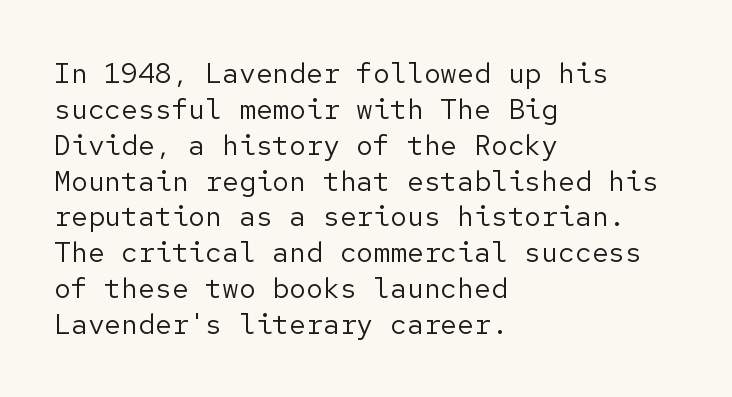
The image shows 28 px regular-weight sans-serif type, upright; set left-aligned, normal line spacing (1.28x), normal letter spacing, not underlined; low stroke contrast and a medium x-height.
